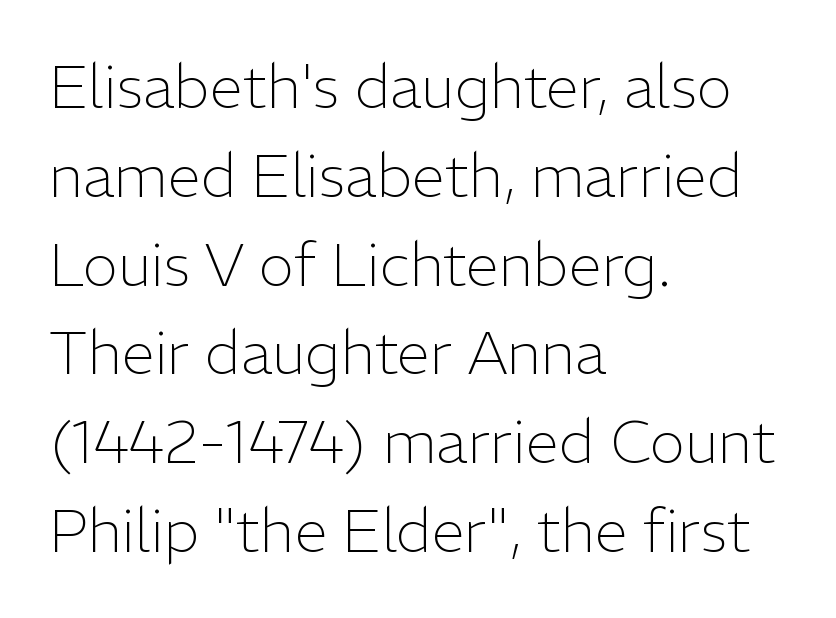
The image shows 60 px light sans-serif type, upright; set left-aligned, normal line spacing (1.48x), normal letter spacing, not underlined; low stroke contrast and a medium x-height.
